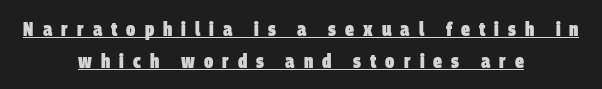
The image shows 20 px bold type; set centered, normal line spacing (1.6x), unusually wide letter spacing (+0.45 em), underlined.
